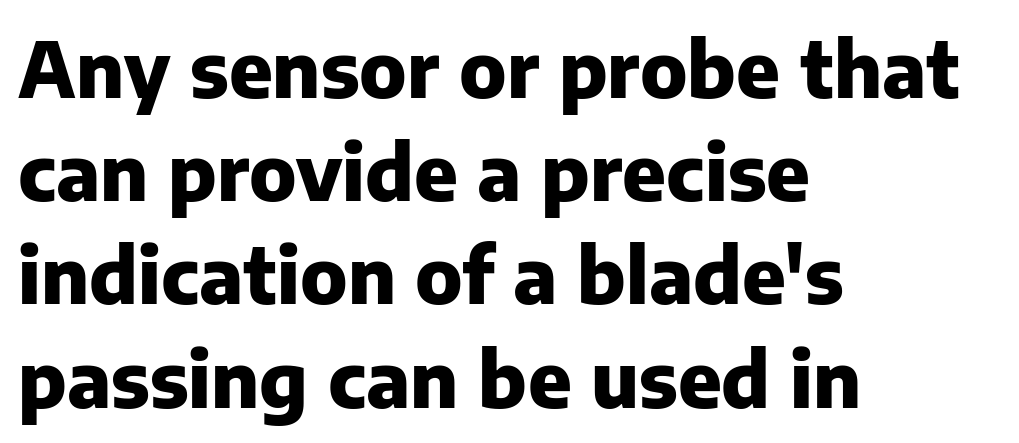
Q: Is the text bold? A: Yes.
Q: Is the text italic (slanted)? A: No, it is upright.
Q: Is the typeface a serif or a sans-serif typeface? A: Sans-serif.
Q: Is the text underlined? A: No.
Q: How is the paragraph aligned? A: Left-aligned.
Q: Is the spacing between letters normal or unusually wide? A: Normal.
Q: Is the spacing between lines tight, normal or loose? A: Normal.
Q: Width (condensed, normal, or wide)? A: Normal.
Q: Stroke contrast? A: Low.
Q: x-height? A: Medium.
Q: Monospaced? A: No.
